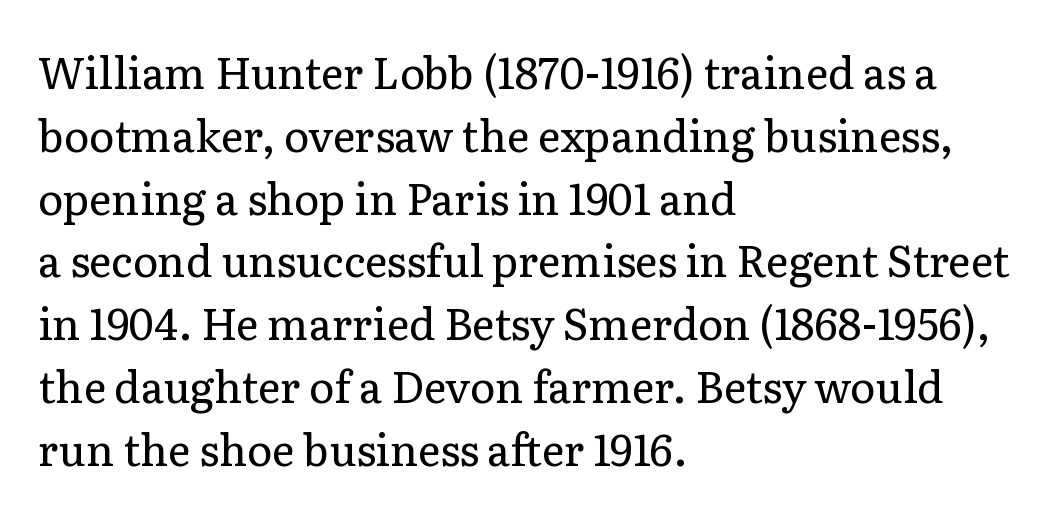
Q: Is the text bold? A: No.
Q: Is the text italic (slanted)? A: No, it is upright.
Q: Is the typeface a serif or a sans-serif typeface? A: Serif.
Q: Is the text underlined? A: No.
Q: How is the paragraph aligned? A: Left-aligned.
Q: Is the spacing between letters normal or unusually wide? A: Normal.
Q: Is the spacing between lines tight, normal or loose? A: Normal.
Q: Width (condensed, normal, or wide)? A: Normal.
Q: Stroke contrast? A: Low.
Q: x-height? A: Medium.
Q: Monospaced? A: No.
